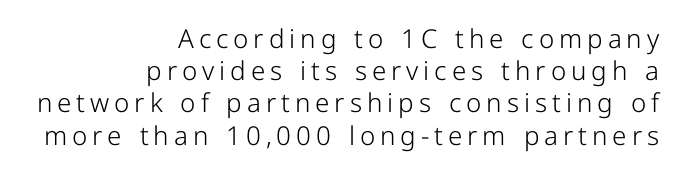
Posture: vertical. Weight: in the light-to-regular range. Nobody drew a line under any word here. Compared with a flush-left layout, this one pins lines to the opposite, right side.
